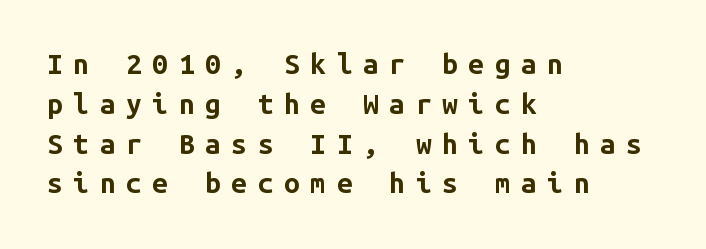
The image shows 28 px bold sans-serif type, upright, monospaced; set left-aligned, normal line spacing (1.42x), unusually wide letter spacing (+0.38 em), not underlined; low stroke contrast and a medium x-height.
